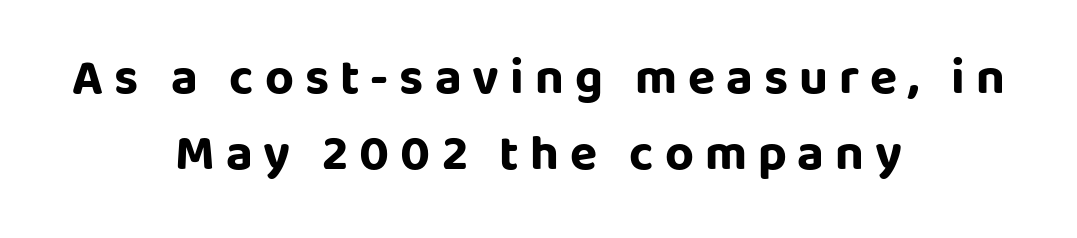
Q: Is the text bold? A: Yes.
Q: Is the text italic (slanted)? A: No, it is upright.
Q: Is the typeface a serif or a sans-serif typeface? A: Sans-serif.
Q: Is the text underlined? A: No.
Q: How is the paragraph aligned? A: Centered.
Q: Is the spacing between letters normal or unusually wide? A: Unusually wide.
Q: Is the spacing between lines tight, normal or loose? A: Normal.
Q: Width (condensed, normal, or wide)? A: Normal.
Q: Stroke contrast? A: Low.
Q: x-height? A: Large.
Q: Monospaced? A: No.
